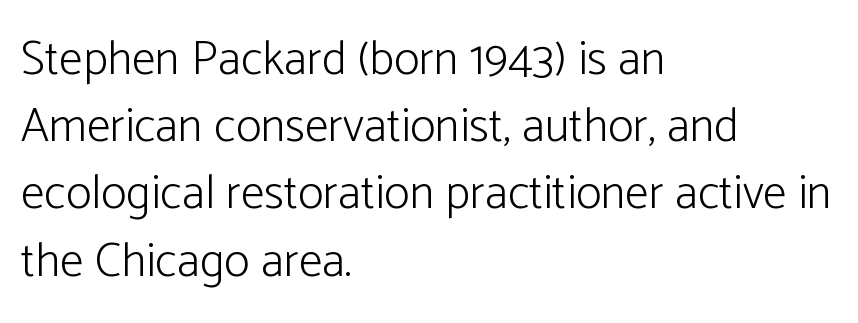
Stroke mass is kept to a normal reading level or below. The passage shown is typed in a proportional face where columns would drift. The strip under each line holds only bare page. This is roman type, the default non-slanted kind.
